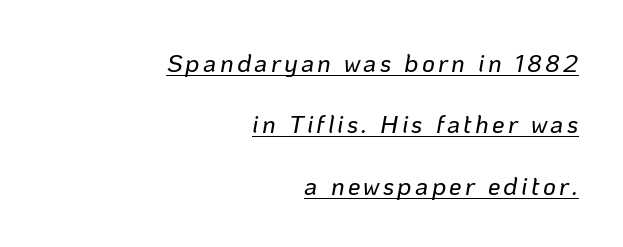
Q: Is the text italic (slanted)? A: Yes, it leans right by about 10 degrees.
Q: Is the text underlined? A: Yes.
Q: How is the paragraph aligned? A: Right-aligned.
Q: Is the spacing between lines tight, normal or loose? A: Loose.
